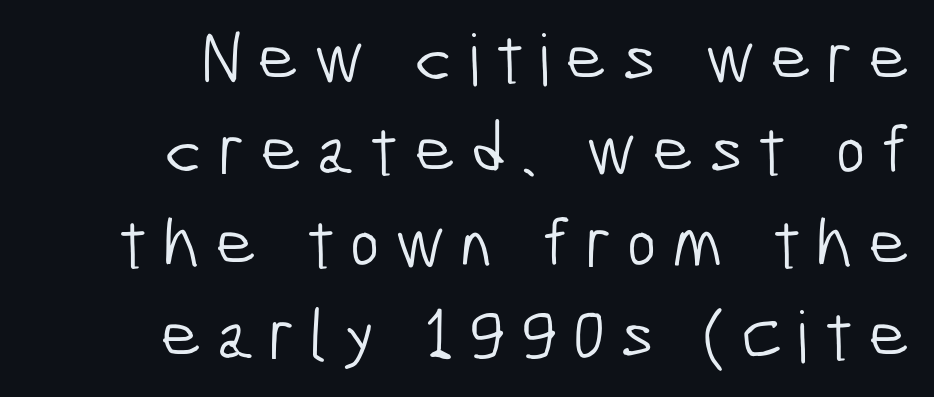
Stem width sits at or under what a default text font uses. Glance below the letters and you will spot only blank space. You could not count columns in this text — the font is proportionally spaced. The lines in this sample share a right terminus and differ only in where they begin. Substantial extra tracking has been applied to these lines. Grotesque or geometric, the face here clearly has no serifs.
